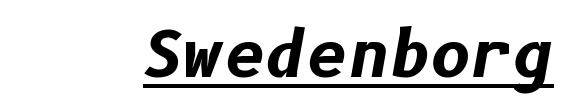
{"italic": "yes", "lean": "right", "slant_degrees": 10, "bold": "yes", "weight": "bold", "width": "normal", "stroke_contrast": "low", "x_height": "medium", "underline": "yes", "letter_spacing": "normal", "letter_spacing_em": 0.0, "glyph_px": 63}
